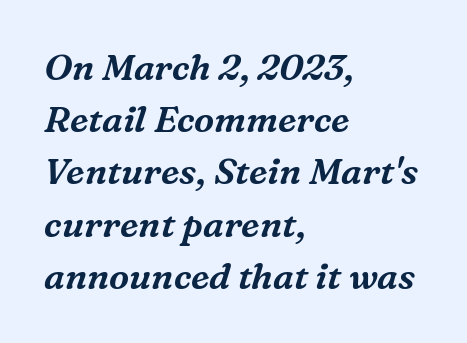
Q: Is the text italic (slanted)? A: Yes, it leans right by about 16 degrees.
Q: Is the typeface a serif or a sans-serif typeface? A: Serif.
Q: Is the text underlined? A: No.
Q: How is the paragraph aligned? A: Left-aligned.
Q: Is the spacing between letters normal or unusually wide? A: Normal.
Q: Is the spacing between lines tight, normal or loose? A: Normal.
Q: Width (condensed, normal, or wide)? A: Normal.
Q: Stroke contrast? A: Medium.
Q: x-height? A: Medium.
Q: Monospaced? A: No.
